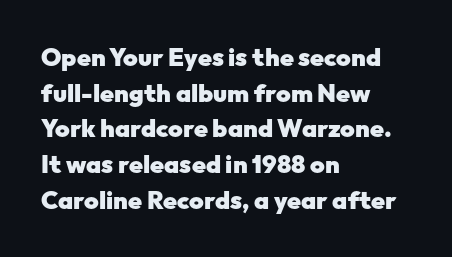
{"italic": "no", "bold": "yes", "underline": "no", "align": "left", "line_spacing": "normal", "line_spacing_ratio": 1.43, "letter_spacing": "normal", "letter_spacing_em": 0.0, "glyph_px": 25}
